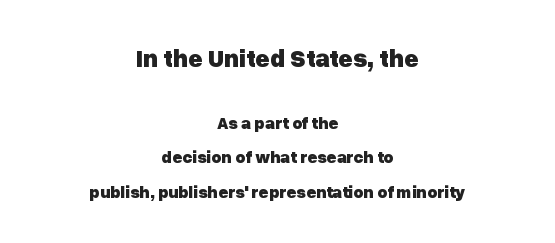
Q: Is the text bold? A: Yes.
Q: Is the text italic (slanted)? A: No, it is upright.
Q: Is the text underlined? A: No.
Q: How is the paragraph aligned? A: Centered.
Q: Is the spacing between letters normal or unusually wide? A: Normal.
Q: Is the spacing between lines tight, normal or loose? A: Loose.
Q: Which block of text is set in a larger size, the first (top) or the second (bottom)? A: The first (top) one.
